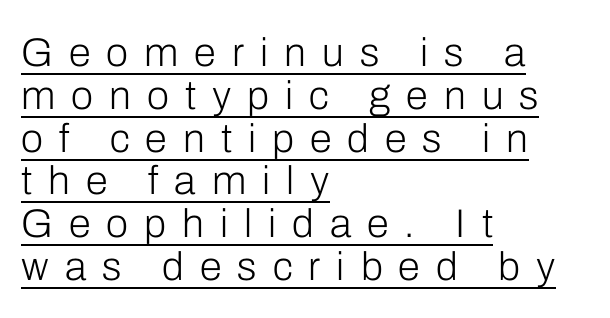
{"serif": "no", "italic": "no", "bold": "no", "weight": "light", "width": "normal", "stroke_contrast": "low", "x_height": "medium", "monospaced": "no", "underline": "yes", "align": "left", "line_spacing": "tight", "line_spacing_ratio": 1.07, "letter_spacing": "wide", "letter_spacing_em": 0.4, "glyph_px": 40}
